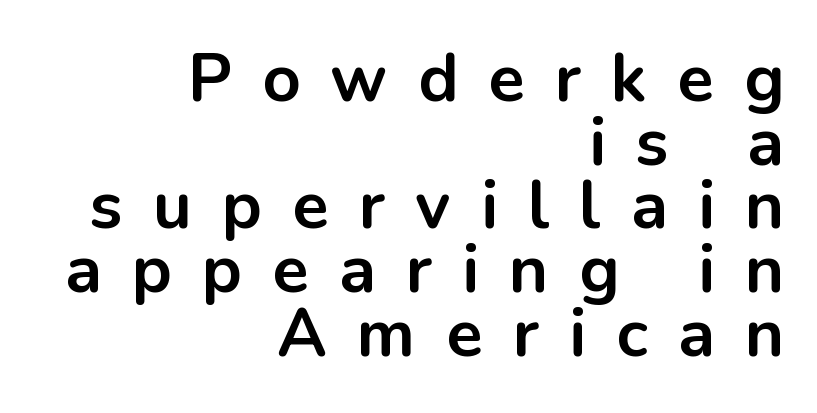
A student would call this right alignment; a typographer would say flush right, rag left. The letterforms stand isolated, each surrounded by extra space. Looks like regular typesetting: each glyph gets only the width it needs. Does the weight exceed regular? Yes, all the way to bold. A typesetter would call this leading minimal, almost set solid. Designer's note — italics off, roman on.
